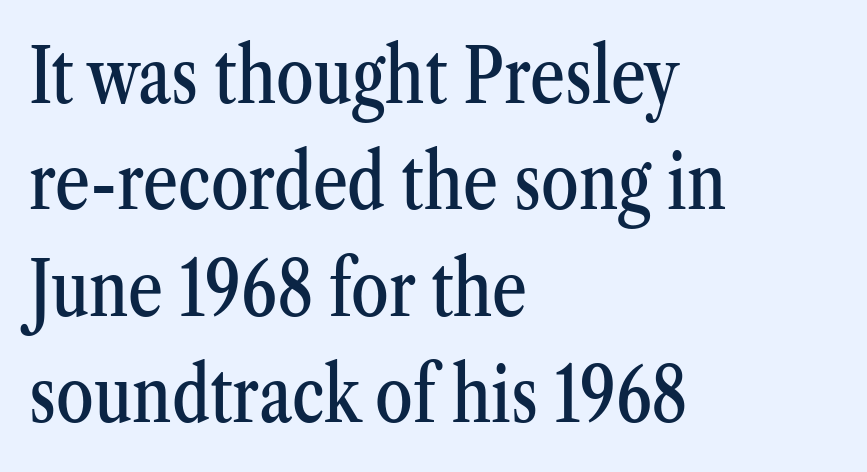
Q: Is the text italic (slanted)? A: No, it is upright.
Q: Is the typeface a serif or a sans-serif typeface? A: Serif.
Q: Is the text underlined? A: No.
Q: How is the paragraph aligned? A: Left-aligned.
Q: Is the spacing between letters normal or unusually wide? A: Normal.
Q: Is the spacing between lines tight, normal or loose? A: Normal.
Q: Width (condensed, normal, or wide)? A: Condensed.
Q: Stroke contrast? A: Medium.
Q: x-height? A: Medium.
Q: Monospaced? A: No.
